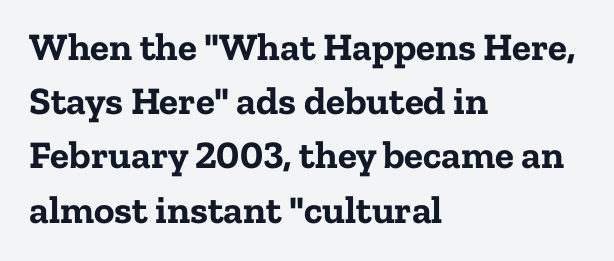
Q: Is the text bold? A: Yes.
Q: Is the text italic (slanted)? A: No, it is upright.
Q: Is the typeface a serif or a sans-serif typeface? A: Serif.
Q: Is the text underlined? A: No.
Q: How is the paragraph aligned? A: Left-aligned.
Q: Is the spacing between letters normal or unusually wide? A: Normal.
Q: Is the spacing between lines tight, normal or loose? A: Normal.
Q: Width (condensed, normal, or wide)? A: Normal.
Q: Stroke contrast? A: Low.
Q: x-height? A: Medium.
Q: Monospaced? A: No.
